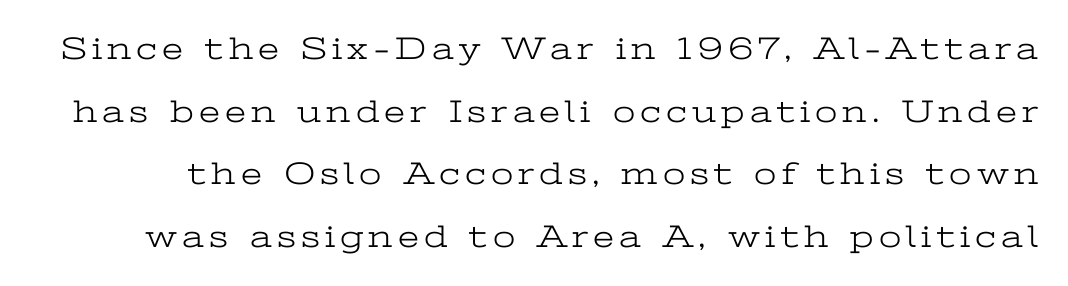
The image shows 32 px light, wide serif type, upright; set loose line spacing (1.96x), not underlined; low stroke contrast and a medium x-height.
